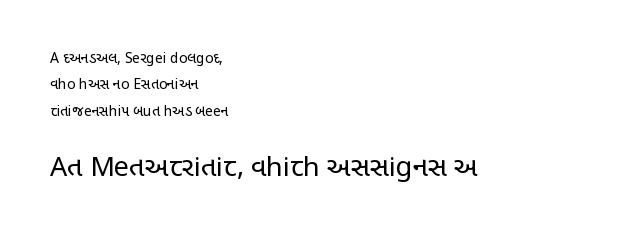
Q: Is the text bold? A: No.
Q: Is the text italic (slanted)? A: No, it is upright.
Q: Is the text underlined? A: No.
Q: How is the paragraph aligned? A: Left-aligned.
Q: Is the spacing between letters normal or unusually wide? A: Normal.
Q: Which block of text is set in a larger size, the first (top) or the second (bottom)? A: The second (bottom) one.
